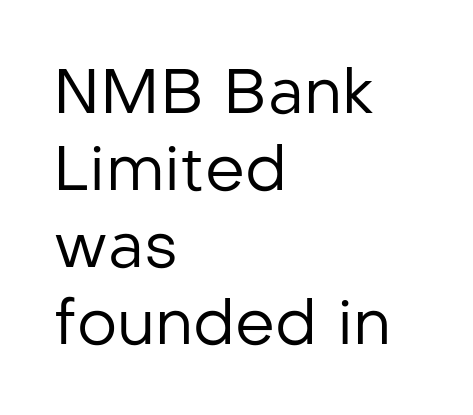
These lines were composed using upright roman letters. Here the designer chose a conventional face with non-uniform glyph widths. What kind of face is this? One without serifs — a sans. Only glyphs here, with clear space below each row.
